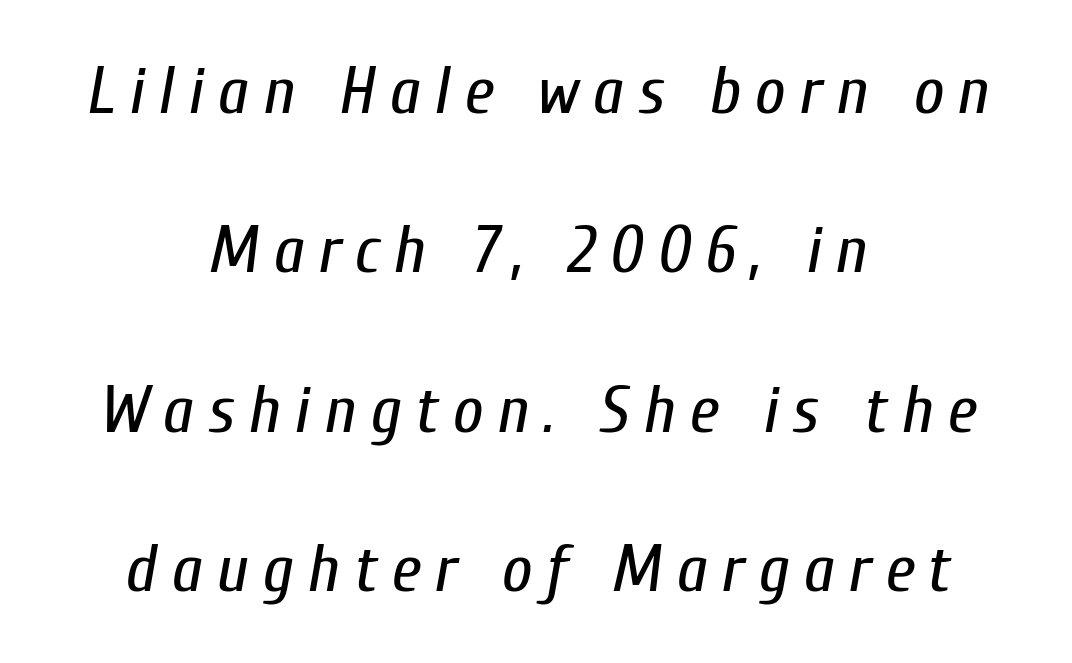
{"italic": "yes", "lean": "right", "slant_degrees": 10, "bold": "no", "weight": "regular", "width": "condensed", "stroke_contrast": "low", "x_height": "medium", "monospaced": "no", "underline": "no", "align": "center", "line_spacing": "loose", "line_spacing_ratio": 2.38, "letter_spacing": "wide", "letter_spacing_em": 0.21, "glyph_px": 67}
